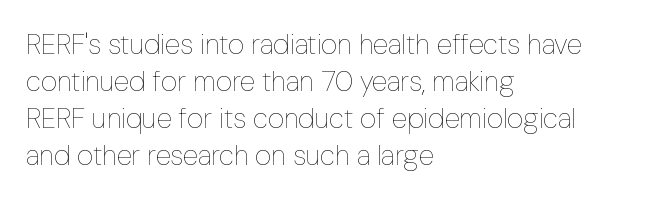
The image shows 28 px thin, condensed type, upright; set left-aligned, normal line spacing (1.32x), normal letter spacing, not underlined; low stroke contrast and a medium x-height.
